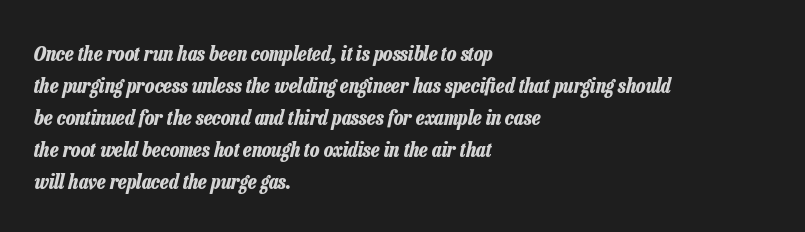
Q: Is the text bold? A: Yes.
Q: Is the text italic (slanted)? A: Yes, it leans right by about 13 degrees.
Q: Is the text underlined? A: No.
Q: How is the paragraph aligned? A: Left-aligned.
Q: Is the spacing between letters normal or unusually wide? A: Normal.
Q: Is the spacing between lines tight, normal or loose? A: Normal.
